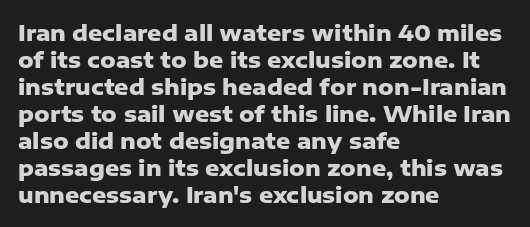
{"italic": "no", "bold": "yes", "underline": "no", "align": "left", "line_spacing_ratio": 1.23, "letter_spacing": "normal", "letter_spacing_em": 0.0, "glyph_px": 22}
